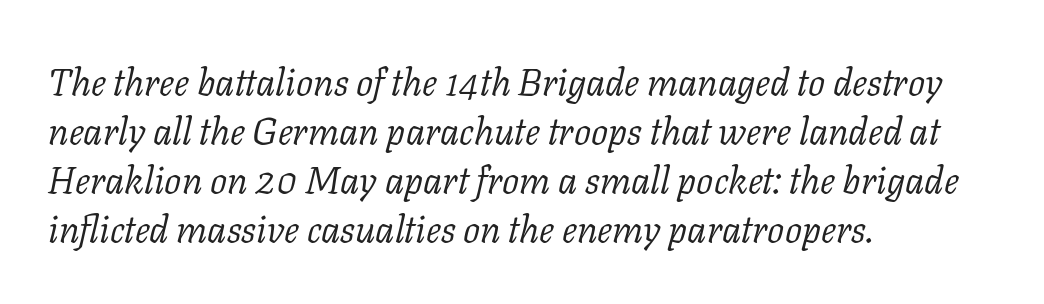
The image shows 38 px light serif type, italic (leaning right); set left-aligned, normal line spacing (1.29x), normal letter spacing, not underlined; low stroke contrast and a medium x-height.
